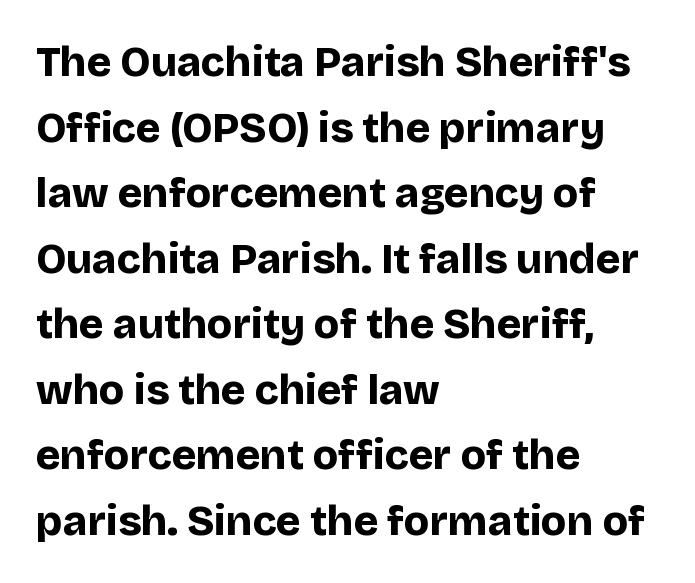
{"serif": "no", "italic": "no", "bold": "yes", "weight": "bold", "width": "normal", "stroke_contrast": "low", "x_height": "large", "monospaced": "no", "underline": "no", "align": "left", "line_spacing": "normal", "line_spacing_ratio": 1.56, "letter_spacing": "normal", "letter_spacing_em": 0.0, "glyph_px": 42}
